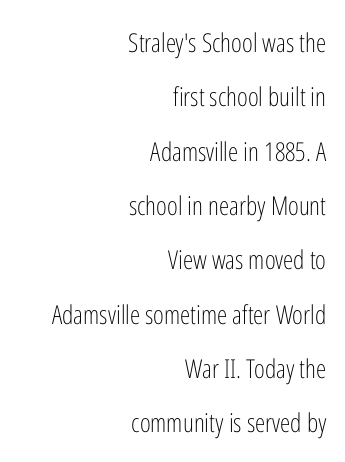
Q: Is the text bold? A: No.
Q: Is the text italic (slanted)? A: No, it is upright.
Q: Is the text underlined? A: No.
Q: How is the paragraph aligned? A: Right-aligned.
Q: Is the spacing between letters normal or unusually wide? A: Normal.
Q: Is the spacing between lines tight, normal or loose? A: Loose.
